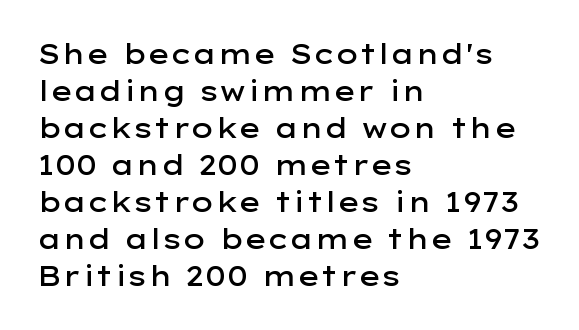
Q: Is the text bold? A: Semi-bold.
Q: Is the text italic (slanted)? A: No, it is upright.
Q: Is the text underlined? A: No.
Q: How is the paragraph aligned? A: Left-aligned.
Q: Is the spacing between letters normal or unusually wide? A: Normal.
Q: Is the spacing between lines tight, normal or loose? A: Normal.
